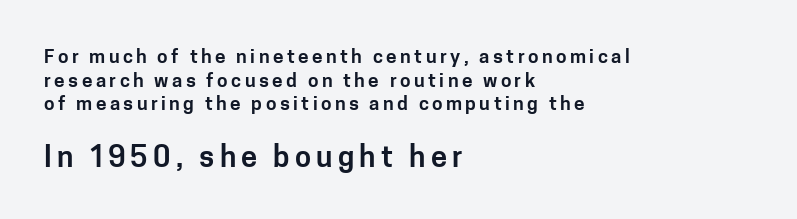
The image shows 29 px sans-serif type, upright; set left-aligned, line spacing 1.24x, not underlined; the second (bottom) block is 1.53x larger; low stroke contrast and a medium x-height.
